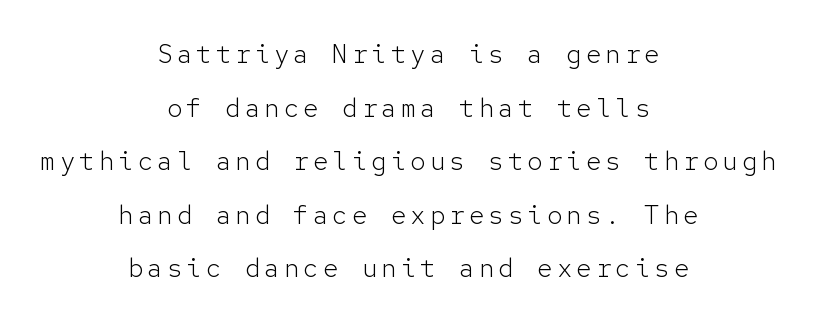
The image shows 26 px text type, upright; set centered, loose line spacing (2.06x), not underlined.
